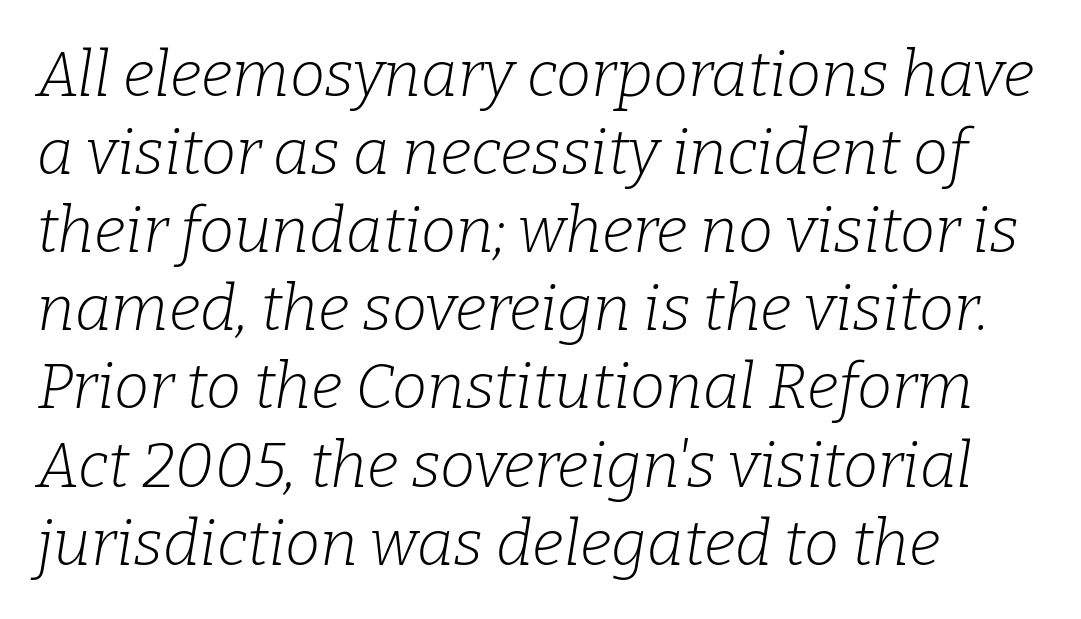
Glyph-to-glyph distance matches everyday printed text. Spacing verdict: proportional, widths tailored to each character. The rendering anchors every line to the left-hand side. It's the slanting kind of type.
